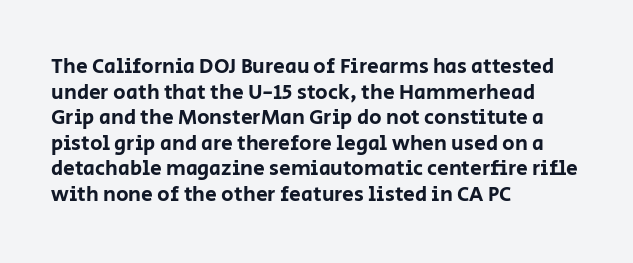
The image shows 21 px text type, upright; set left-aligned, line spacing 1.22x, normal letter spacing, not underlined.
